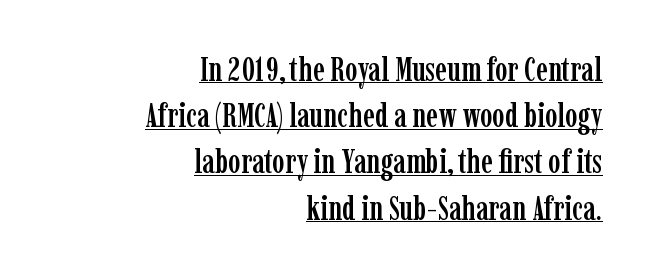
Q: Is the text italic (slanted)? A: No, it is upright.
Q: Is the typeface a serif or a sans-serif typeface? A: Serif.
Q: Is the text underlined? A: Yes.
Q: How is the paragraph aligned? A: Right-aligned.
Q: Is the spacing between letters normal or unusually wide? A: Normal.
Q: Is the spacing between lines tight, normal or loose? A: Normal.
Q: Width (condensed, normal, or wide)? A: Condensed.
Q: Stroke contrast? A: Low.
Q: x-height? A: Medium.
Q: Monospaced? A: No.
